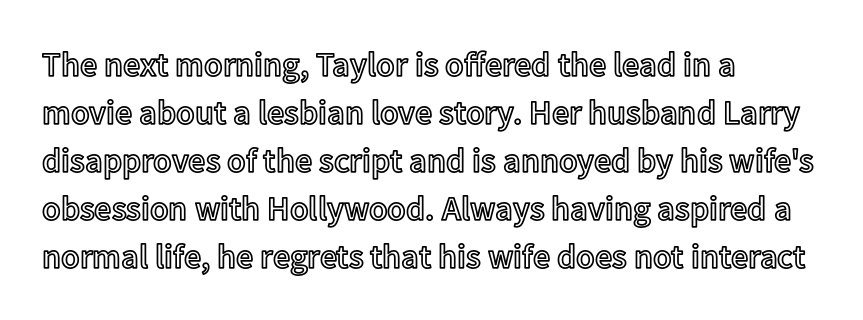
{"italic": "no", "width": "normal", "x_height": "medium", "monospaced": "no", "underline": "no", "align": "left", "line_spacing": "normal", "line_spacing_ratio": 1.41, "letter_spacing": "normal", "letter_spacing_em": 0.0, "glyph_px": 34}
